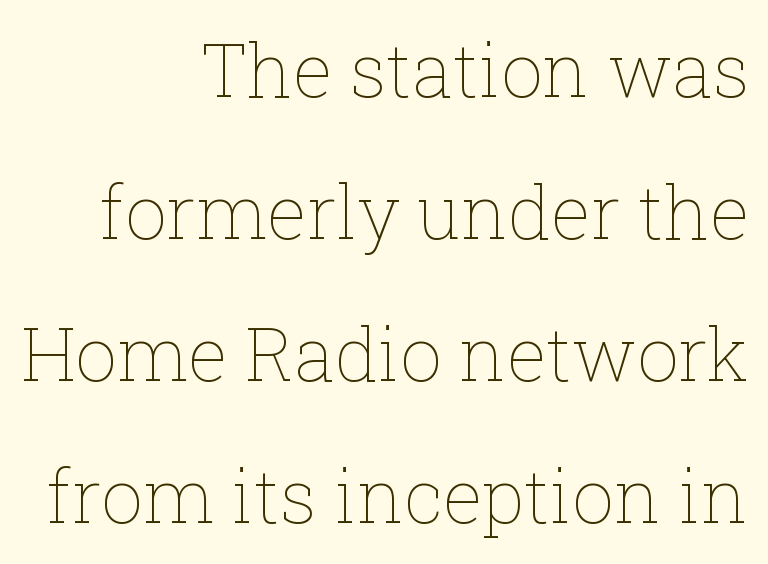
Q: Is the text bold? A: No.
Q: Is the text italic (slanted)? A: No, it is upright.
Q: Is the text underlined? A: No.
Q: How is the paragraph aligned? A: Right-aligned.
Q: Is the spacing between letters normal or unusually wide? A: Normal.
Q: Is the spacing between lines tight, normal or loose? A: Loose.
Q: Width (condensed, normal, or wide)? A: Normal.
Q: Stroke contrast? A: Low.
Q: x-height? A: Medium.
Q: Monospaced? A: No.
